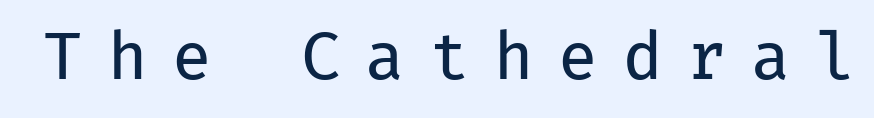
Q: Is the text bold? A: No.
Q: Is the text italic (slanted)? A: No, it is upright.
Q: Is the typeface a serif or a sans-serif typeface? A: Sans-serif.
Q: Is the text underlined? A: No.
Q: Is the spacing between letters normal or unusually wide? A: Unusually wide.
Q: Width (condensed, normal, or wide)? A: Normal.
Q: Stroke contrast? A: Low.
Q: x-height? A: Medium.
Q: Monospaced? A: Yes.
